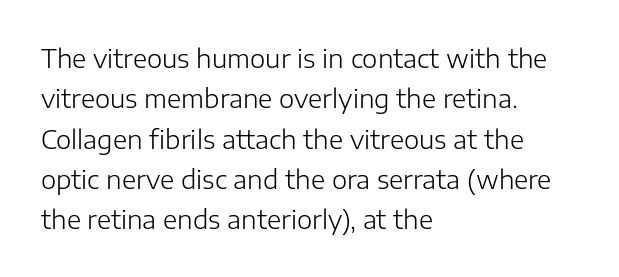
{"italic": "no", "bold": "no", "underline": "no", "align": "left", "line_spacing": "normal", "line_spacing_ratio": 1.55, "letter_spacing": "normal", "letter_spacing_em": 0.0, "glyph_px": 26}
